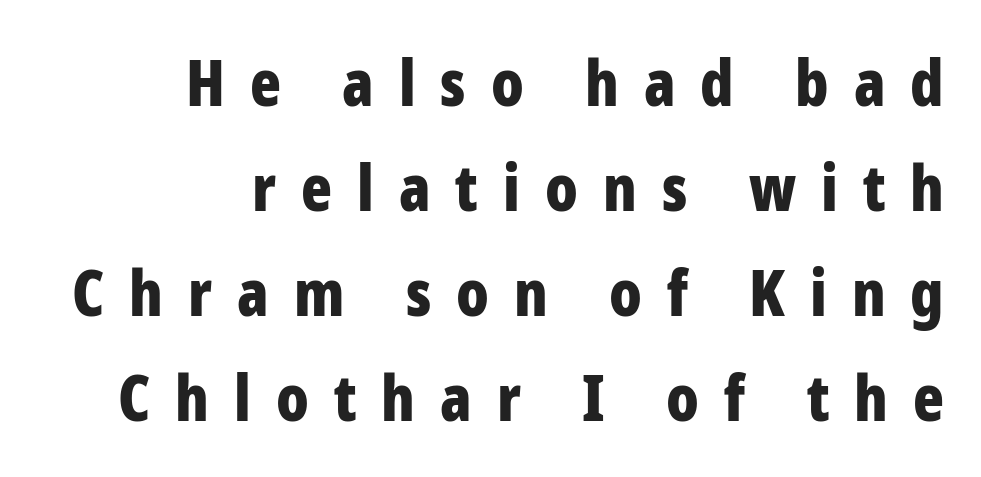
Q: Is the text bold? A: Yes.
Q: Is the text italic (slanted)? A: No, it is upright.
Q: Is the typeface a serif or a sans-serif typeface? A: Sans-serif.
Q: Is the text underlined? A: No.
Q: How is the paragraph aligned? A: Right-aligned.
Q: Is the spacing between letters normal or unusually wide? A: Unusually wide.
Q: Is the spacing between lines tight, normal or loose? A: Normal.
Q: Width (condensed, normal, or wide)? A: Condensed.
Q: Stroke contrast? A: Low.
Q: x-height? A: Medium.
Q: Monospaced? A: No.
